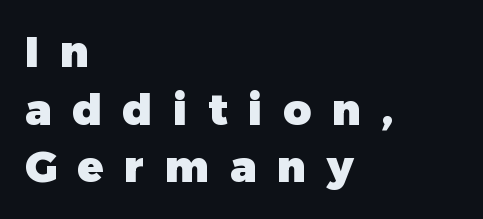
Do the characters align in a grid? No, the font is proportional. This rendering uses left alignment, leaving the right contour irregular. The area under the type is left untouched. One glance says typical: line gaps are just what's usual. How heavy is the stroke? Heavy — this is a bold.
